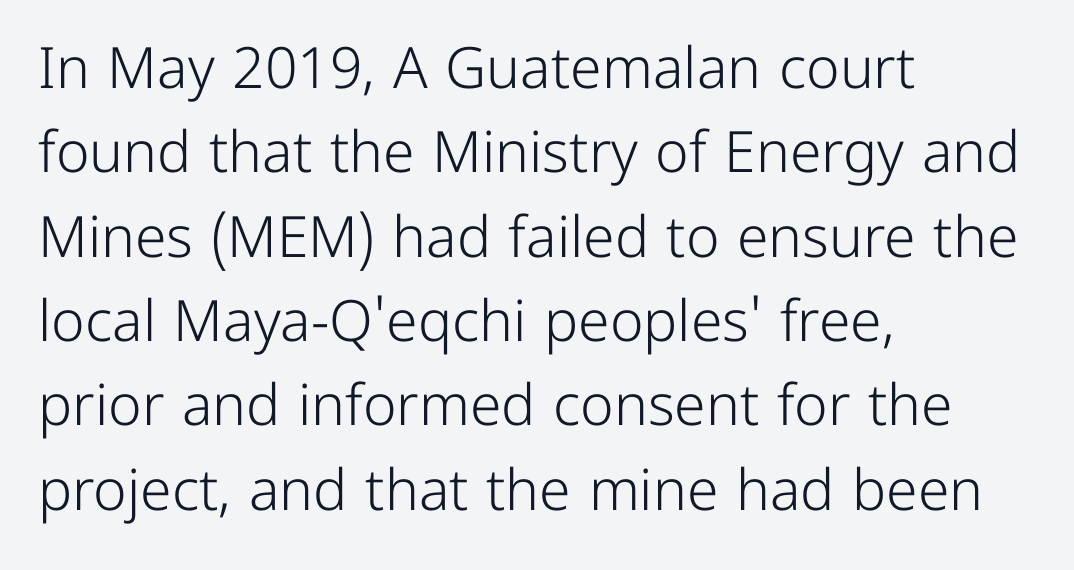
The image shows 57 px light sans-serif type, upright; set left-aligned, normal line spacing (1.48x), normal letter spacing, not underlined; low stroke contrast and a medium x-height.
